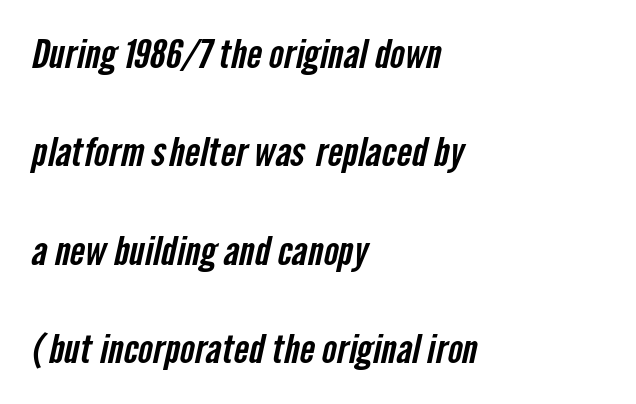
{"serif": "no", "width": "condensed", "stroke_contrast": "low", "x_height": "medium", "monospaced": "no", "underline": "no", "align": "left", "line_spacing": "loose", "line_spacing_ratio": 2.46, "letter_spacing": "normal", "letter_spacing_em": 0.0, "glyph_px": 40}
